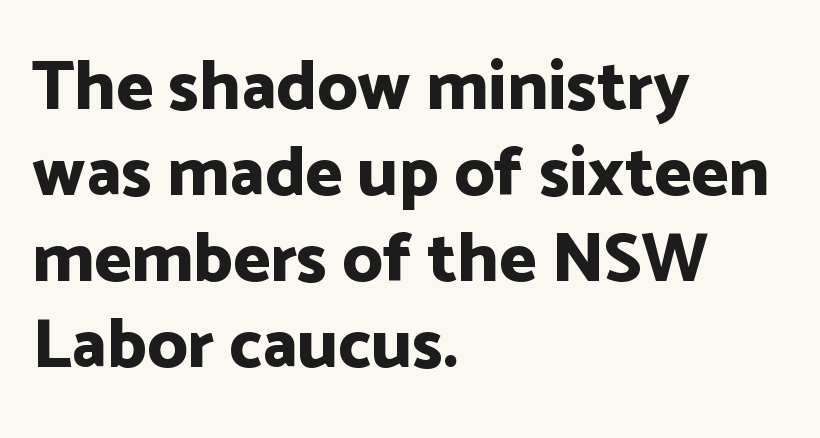
The image shows 70 px bold sans-serif type, upright; set left-aligned, line spacing 1.23x, normal letter spacing, not underlined; low stroke contrast and a medium x-height.
